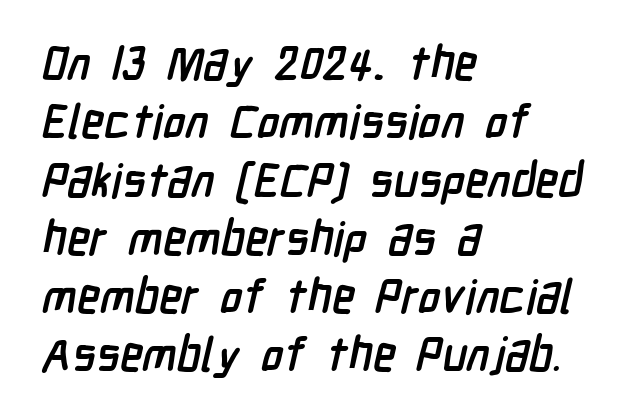
{"serif": "no", "bold": "yes", "weight": "semibold", "width": "condensed", "stroke_contrast": "low", "x_height": "medium", "monospaced": "no", "underline": "no", "align": "left", "line_spacing_ratio": 1.24, "letter_spacing": "normal", "letter_spacing_em": 0.0, "glyph_px": 47}
